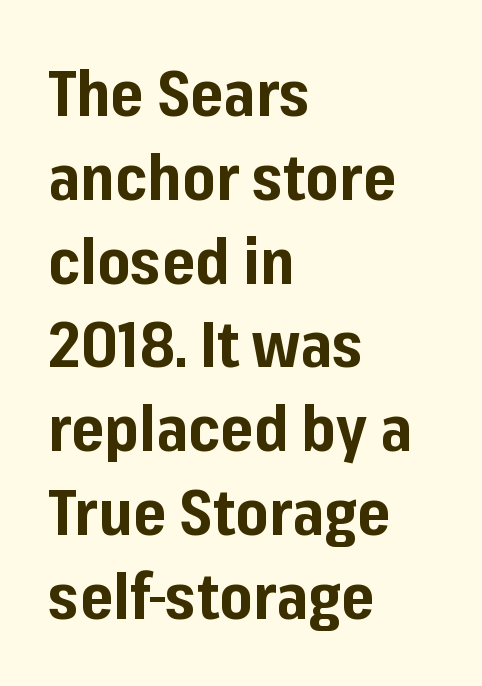
The image shows 63 px bold sans-serif type, upright; set left-aligned, normal line spacing (1.33x), normal letter spacing, not underlined; low stroke contrast and a medium x-height.
